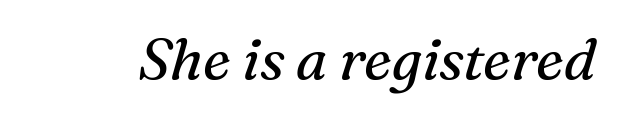
Anything drawn beneath the words? Only blank space. In terms of letterform style, serifs are clearly present. Tall strokes in this sample are angled rather than plumb. Honestly, the letter spacing is just normal — you wouldn't notice it. Unbolded letterforms with no extra heft.
